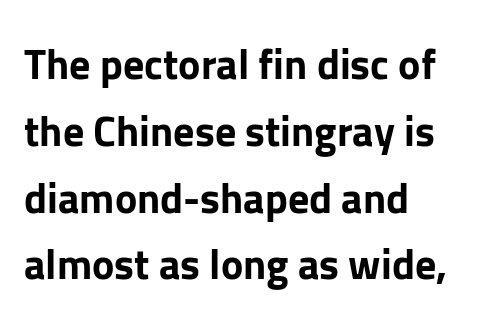
Weight: bold. Clear beneath every line of the passage. Rows of type keep a routine distance in the vertical direction. If you drew a line through each stem, it would be perfectly vertical. Each word holds together tightly as a unit, with standard inter-letter gaps.
